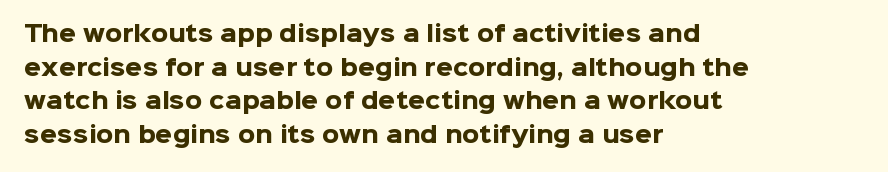
The image shows 22 px bold type, upright; set left-aligned, normal line spacing (1.53x), normal letter spacing, not underlined.
